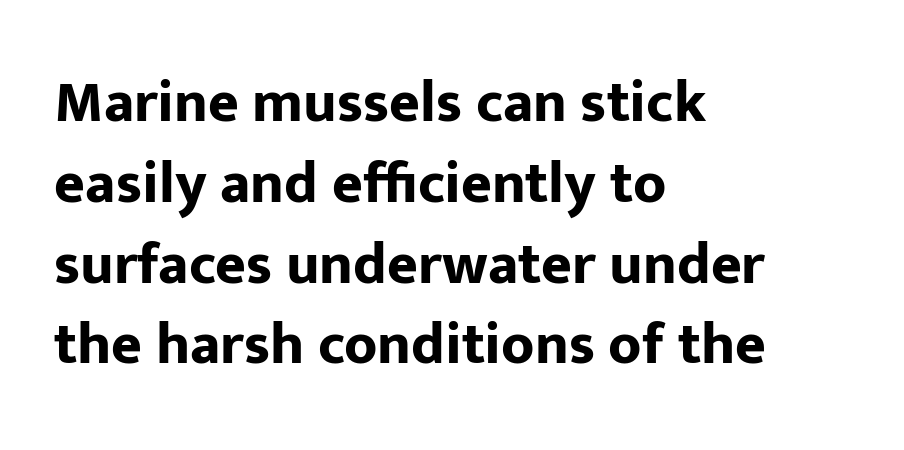
Unmarked baselines from the first word to the last. Between one letter and the next there's only the usual sliver of space. A typesetter would call this proportional, since set widths differ per character. Every stem runs plumb, perpendicular to the baseline. Letterform terminals end flat and unadorned throughout the passage. Line starts are locked; line ends wander.
